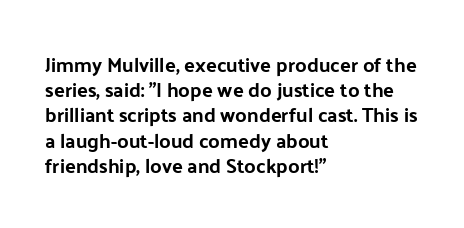
The image shows 20 px text type, upright; set left-aligned, normal line spacing (1.26x), normal letter spacing, not underlined.
